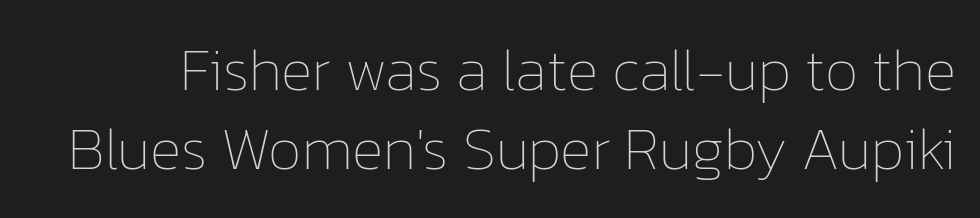
{"italic": "no", "bold": "no", "weight": "thin", "width": "normal", "stroke_contrast": "low", "x_height": "medium", "monospaced": "no", "underline": "no", "line_spacing": "normal", "line_spacing_ratio": 1.32, "letter_spacing": "normal", "letter_spacing_em": 0.0, "glyph_px": 60}
